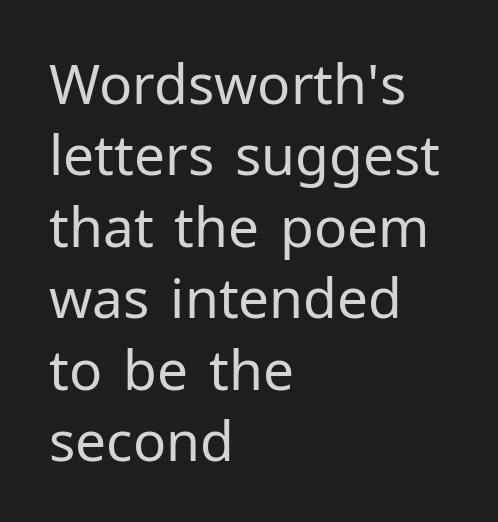
Compared with typical body copy, the letter spacing here is the same. The letters carry no serifs — their stems end cleanly without finishing strokes. Where is the straight margin? On the left. The specimen reads as upright at a glance. Character widths vary here, with narrow letters taking less room than wide ones.
